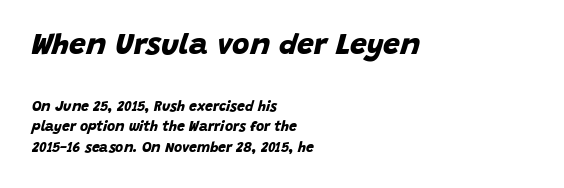
The face used here appears at its bigger size in the upper chunk. The space directly below the letters is spotless. Look at the stroke-to-counter ratio: heavy, a bold. The type is set solid horizontally, with unmodified tracking. The paragraph has a hard left edge and a soft right edge.
